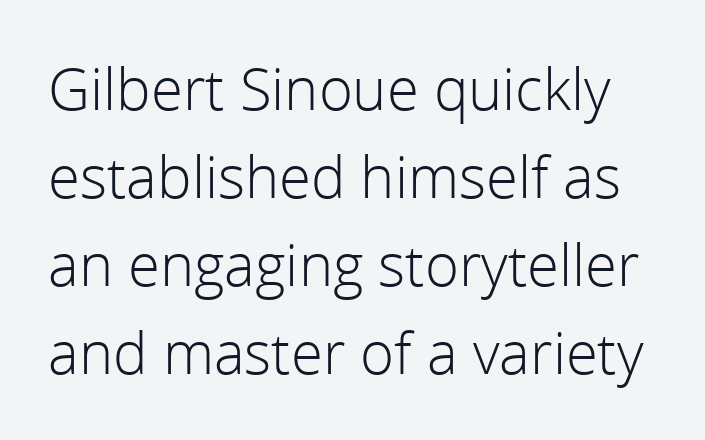
{"serif": "no", "italic": "no", "bold": "no", "weight": "light", "width": "normal", "x_height": "medium", "monospaced": "no", "underline": "no", "line_spacing": "normal", "line_spacing_ratio": 1.52, "letter_spacing": "normal", "letter_spacing_em": 0.0, "glyph_px": 58}
